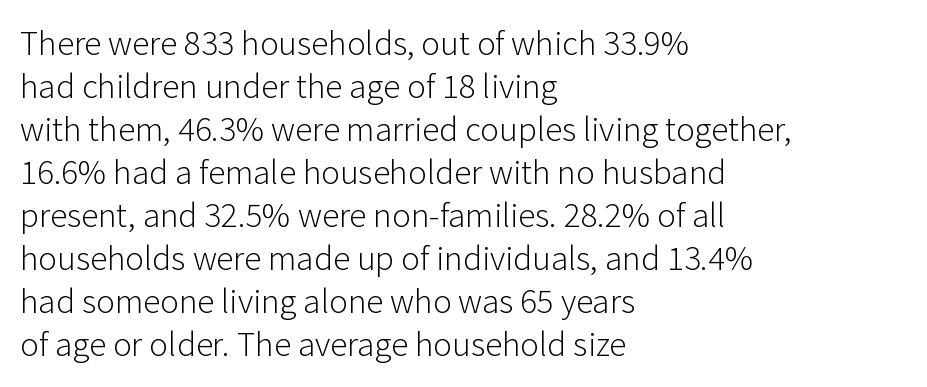
The image shows 35 px light sans-serif type, upright; set left-aligned, line spacing 1.23x, normal letter spacing, not underlined; low stroke contrast and a medium x-height.
